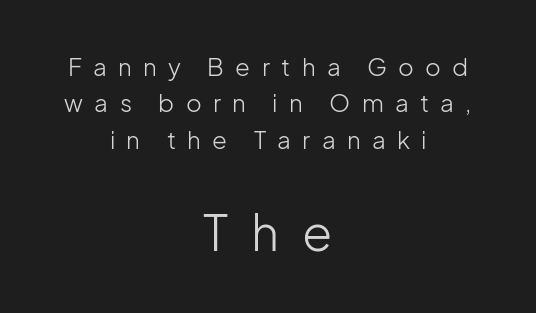
Caption: upper text group reduced, lower text group enlarged. Proportional: the letters do not fall into vertical columns. Whoever set this chose a conventional vertical rhythm. These lines are composed in type without serifs.
